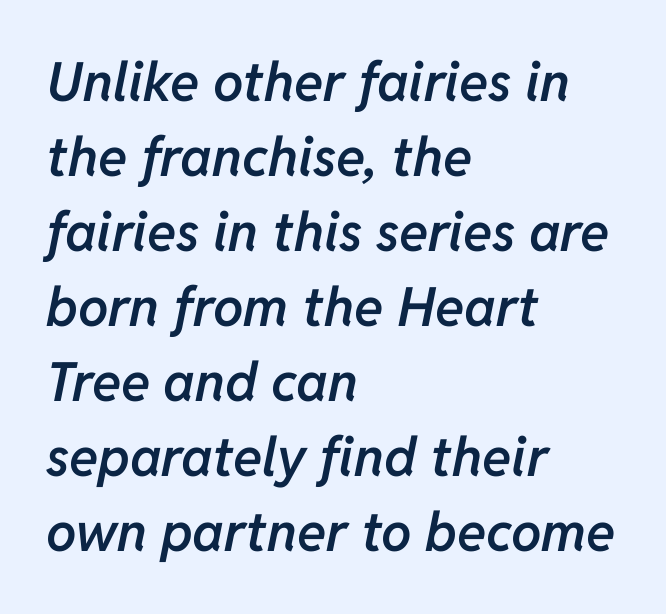
Q: Is the text bold? A: Semi-bold.
Q: Is the text italic (slanted)? A: Yes, it leans right by about 11 degrees.
Q: Is the text underlined? A: No.
Q: How is the paragraph aligned? A: Left-aligned.
Q: Is the spacing between letters normal or unusually wide? A: Normal.
Q: Is the spacing between lines tight, normal or loose? A: Normal.
Q: Width (condensed, normal, or wide)? A: Normal.
Q: Stroke contrast? A: Low.
Q: x-height? A: Medium.
Q: Monospaced? A: No.
